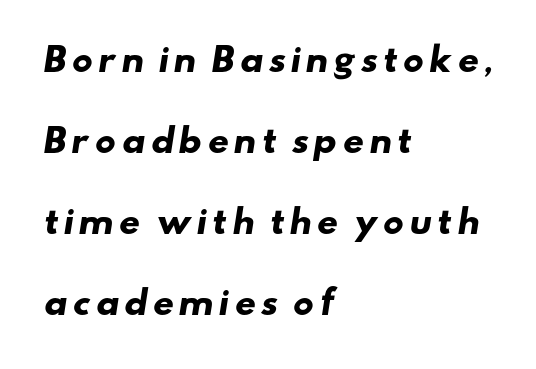
The image shows 33 px heavy, wide sans-serif type; set left-aligned, loose line spacing (2.45x), not underlined; low stroke contrast and a small x-height.
